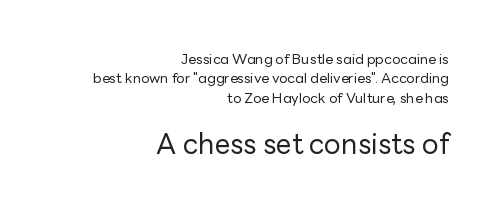
The image shows 28 px regular-weight sans-serif type, upright; set right-aligned, normal line spacing (1.38x), normal letter spacing, not underlined; the second (bottom) block is 2.0x larger; low stroke contrast and a medium x-height.
